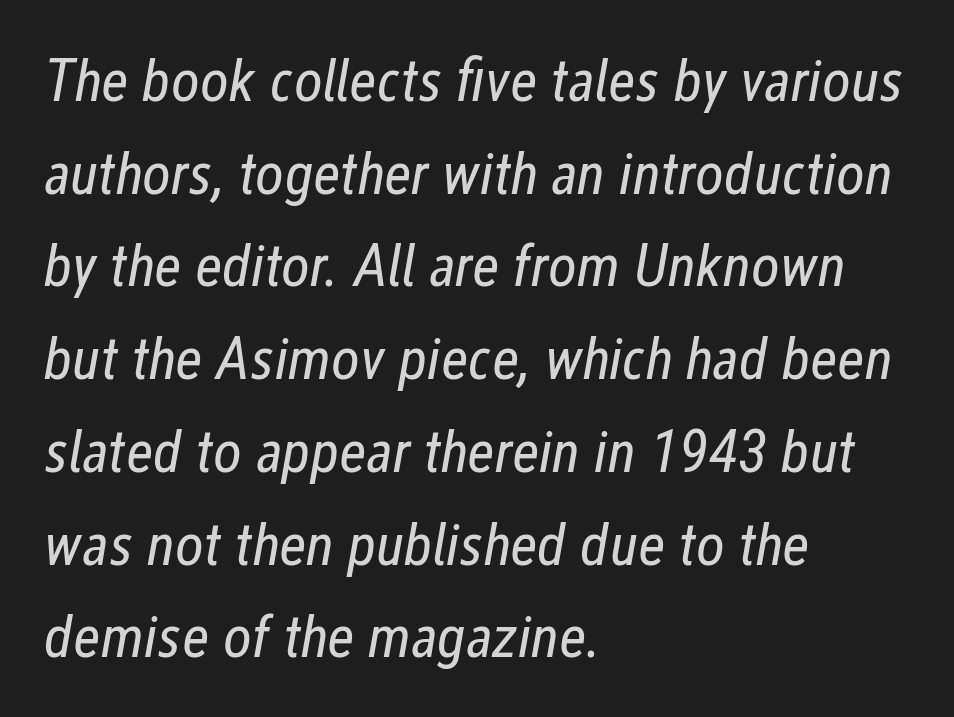
This reads as an unemphasized weight, regular at the heaviest. Slant detected: the letters are inclined. Casual observation: everything's shoved over to the left. A typesetter would call this proportional, since set widths differ per character. Leading: standard.
